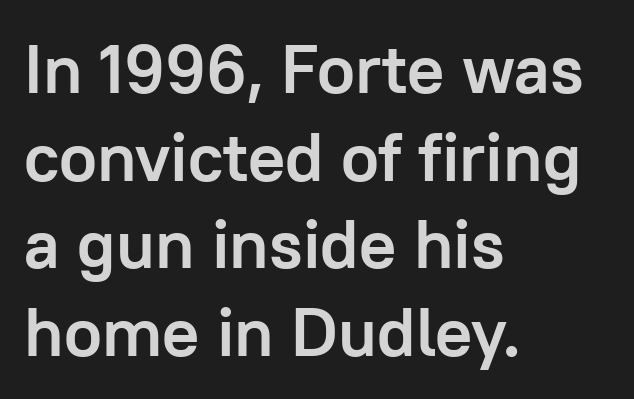
{"serif": "no", "italic": "no", "bold": "yes", "weight": "semibold", "width": "normal", "stroke_contrast": "low", "x_height": "medium", "monospaced": "no", "underline": "no", "align": "left", "line_spacing": "normal", "line_spacing_ratio": 1.27, "letter_spacing": "normal", "letter_spacing_em": 0.0, "glyph_px": 69}
